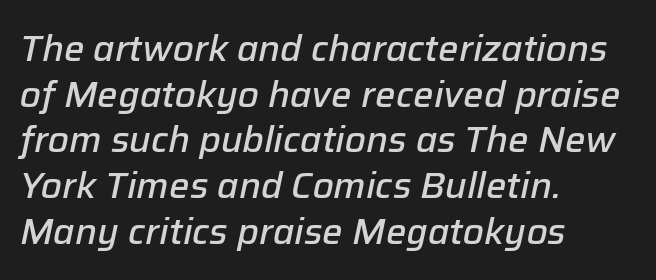
Q: Is the text bold? A: Semi-bold.
Q: Is the text italic (slanted)? A: Yes, it leans right by about 12 degrees.
Q: Is the text underlined? A: No.
Q: How is the paragraph aligned? A: Left-aligned.
Q: Is the spacing between letters normal or unusually wide? A: Normal.
Q: Is the spacing between lines tight, normal or loose? A: Normal.
Q: Width (condensed, normal, or wide)? A: Normal.
Q: Stroke contrast? A: Low.
Q: x-height? A: Medium.
Q: Monospaced? A: No.
